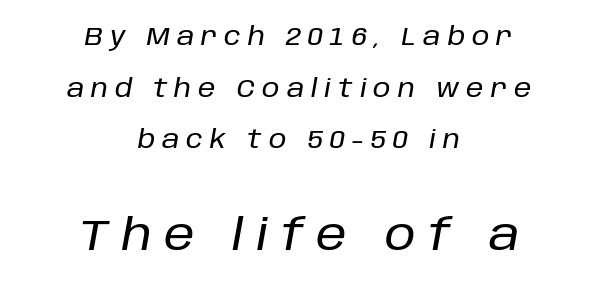
{"italic": "yes", "lean": "right", "slant_degrees": 10, "width": "normal", "stroke_contrast": "low", "x_height": "large", "monospaced": "no", "underline": "no", "align": "center", "line_spacing": "loose", "line_spacing_ratio": 2.07, "letter_spacing": "wide", "letter_spacing_em": 0.28, "larger_block": "second", "size_ratio": 1.76, "glyph_px": 44}
